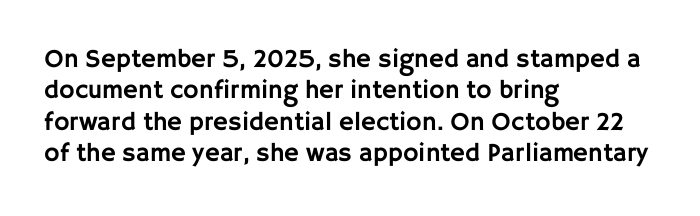
Tracking value appears to be zero — textbook default spacing. Rendered with straight, roman letterforms. Short and long lines alike share a common starting point at left. A bare baseline throughout the passage.
